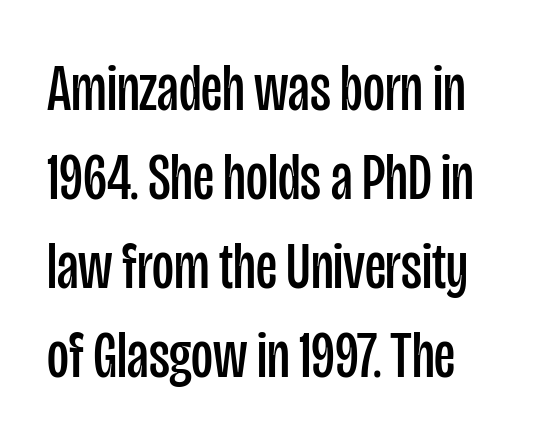
The image shows 67 px regular-weight, condensed sans-serif type, upright; set left-aligned, normal line spacing (1.33x), normal letter spacing, not underlined; low stroke contrast and a large x-height.
